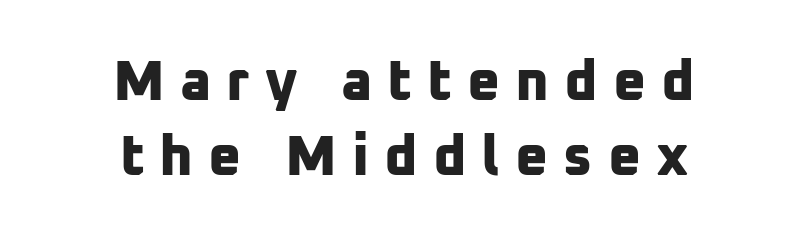
{"serif": "no", "bold": "yes", "weight": "bold", "width": "normal", "stroke_contrast": "low", "x_height": "medium", "monospaced": "no", "underline": "no", "align": "center", "line_spacing": "normal", "line_spacing_ratio": 1.32, "letter_spacing": "wide", "letter_spacing_em": 0.26, "glyph_px": 57}
